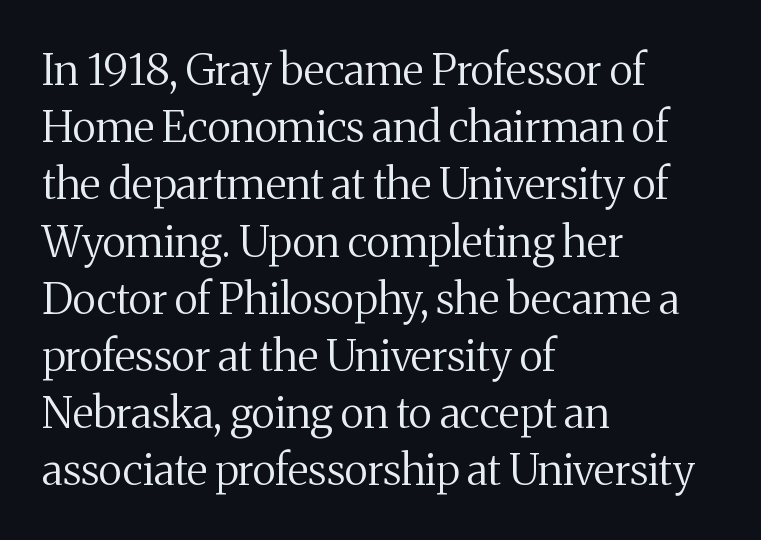
Q: Is the text bold? A: No.
Q: Is the text italic (slanted)? A: No, it is upright.
Q: Is the typeface a serif or a sans-serif typeface? A: Serif.
Q: Is the text underlined? A: No.
Q: How is the paragraph aligned? A: Left-aligned.
Q: Is the spacing between letters normal or unusually wide? A: Normal.
Q: Is the spacing between lines tight, normal or loose? A: Normal.
Q: Width (condensed, normal, or wide)? A: Normal.
Q: Stroke contrast? A: Medium.
Q: x-height? A: Medium.
Q: Monospaced? A: No.
